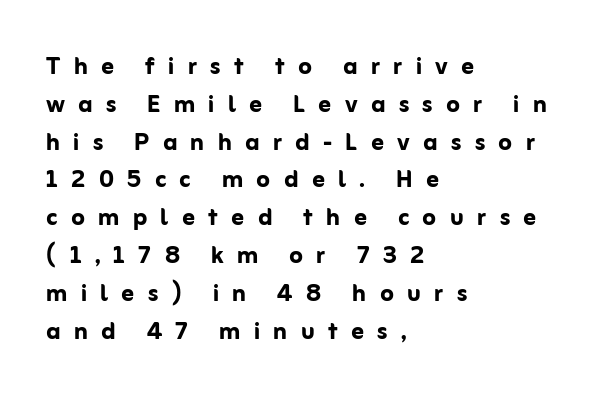
The face used here has the dense, thick strokes of a bold. I'd call this a sans setting — the letters go barefoot. The type is letterspaced generously, with wide tracking. Short and long lines alike share a common starting point at left. This is roman type, the default non-slanted kind. Character widths vary here, with narrow letters taking less room than wide ones.
